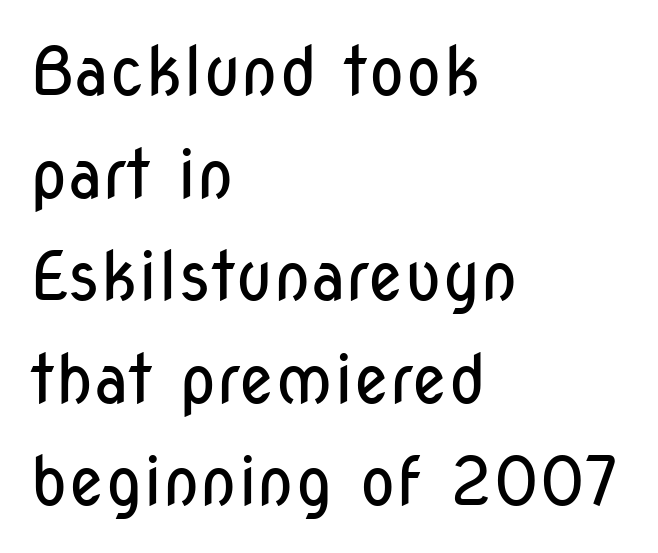
The image shows 67 px regular-weight, condensed sans-serif type, upright; set left-aligned, normal line spacing (1.53x), normal letter spacing, not underlined; low stroke contrast and a medium x-height.
